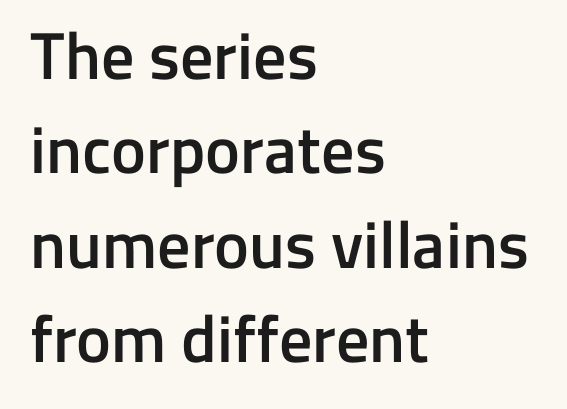
{"serif": "no", "italic": "no", "bold": "semi", "weight": "semibold", "width": "normal", "stroke_contrast": "low", "x_height": "medium", "monospaced": "no", "underline": "no", "align": "left", "line_spacing": "normal", "line_spacing_ratio": 1.43, "letter_spacing": "normal", "letter_spacing_em": 0.0, "glyph_px": 66}
